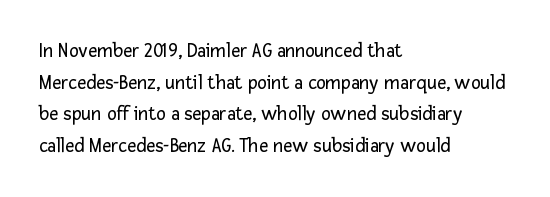
The image shows 20 px text type, upright; set left-aligned, normal line spacing (1.58x), normal letter spacing, not underlined.
